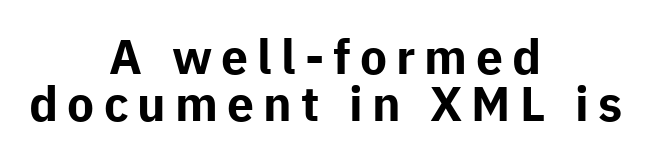
These lines are rendered in a variable-pitch font. Heavy-handed strokes throughout: this text is bold. The text block is weighted toward neither margin, spreading evenly from the middle. You can tell it's not italic because the verticals are truly vertical. This block would grow much taller if given ordinary leading; it's compressed now. Nobody drew a line under any word here.
